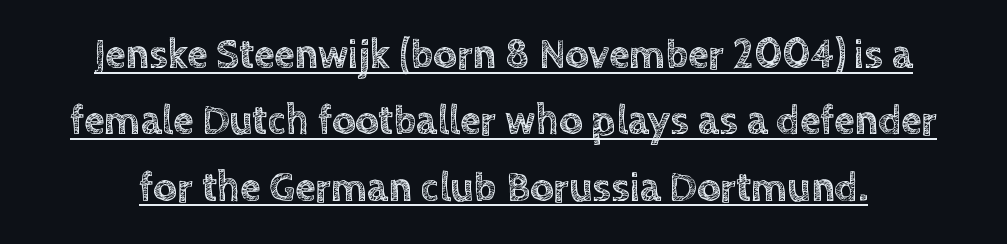
In terms of leading, this rendering sits right in the middle. Nobody touched the tracking dial on this one. Notice how a bar underscores the lettering throughout. Think of a printed novel: that variable character pitch is what you see here. The lettering holds an erect, upright posture throughout.
